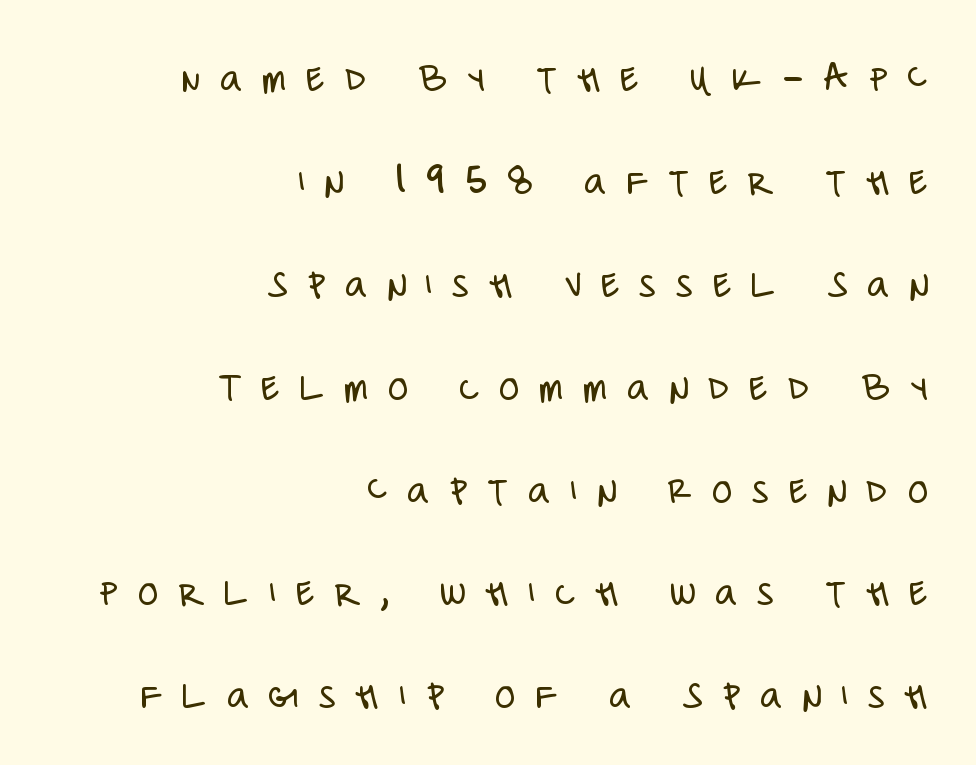
Grotesque or geometric, the face here clearly has no serifs. Has an underline been added? It has not. How would I describe the line gaps? Wide and relaxed. These lines were composed using upright roman letters. Do the characters align in a grid? No, the font is proportional.
